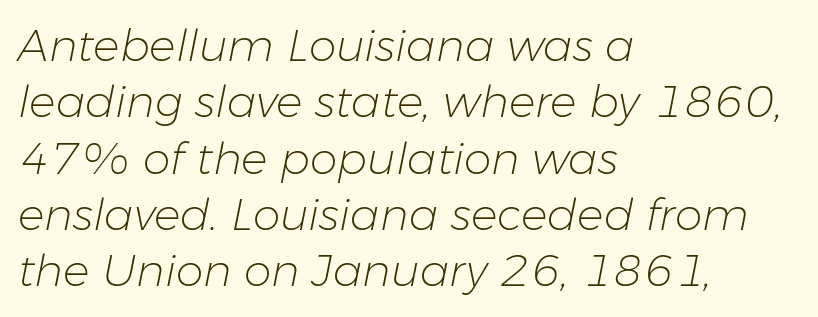
No extra tracking has been applied to these lines. Leading: standard. Is the block centered? No — it sits flush against the left margin. Spacing verdict: proportional, widths tailored to each character. Plain, unruled lines of type. The typesetting does not lean heavy: it is not bold.
